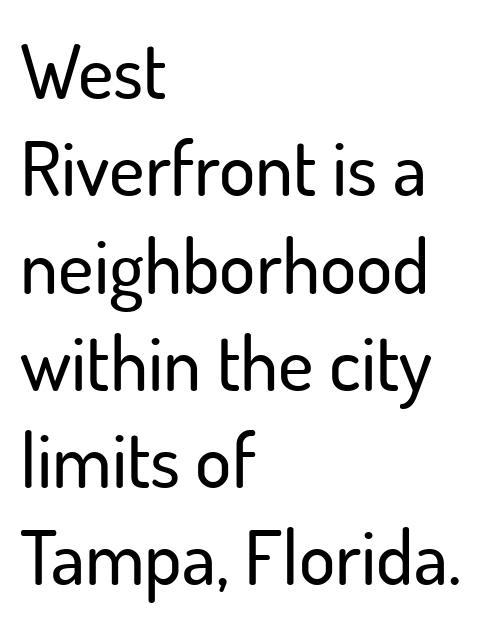
The text was rendered using a sans face with plain stroke endings. Varying glyph widths throughout — classic text-font behaviour. Posture: straight, roman, zero tilt. These lines sit exactly where default settings would place them. A classic flush-left, rag-right setting is used for this passage.
